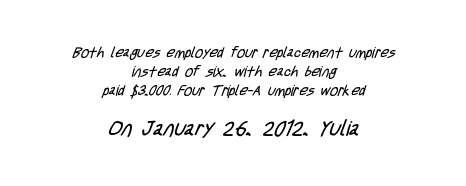
Small over large — that's the arrangement of the two blocks here. Reading down the column, the eye jumps a familiar distance to each next line. Rule under the text: the space is simply empty. Does extra space separate the letters? No, they use regular spacing.
